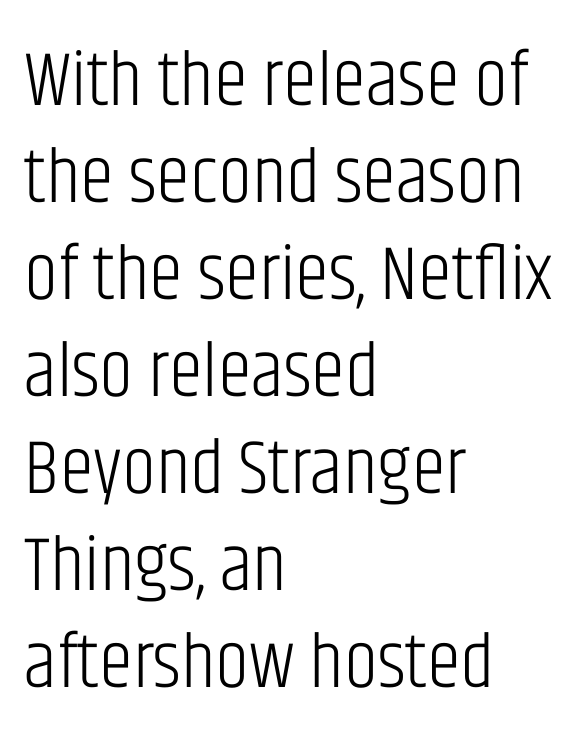
The compositor pushed each line to the left boundary. Is there much room between lines? A standard amount, neither cramped nor airy. Tall strokes in this sample are plumb rather than angled. Stems here are at most as thick as an everyday book face.
